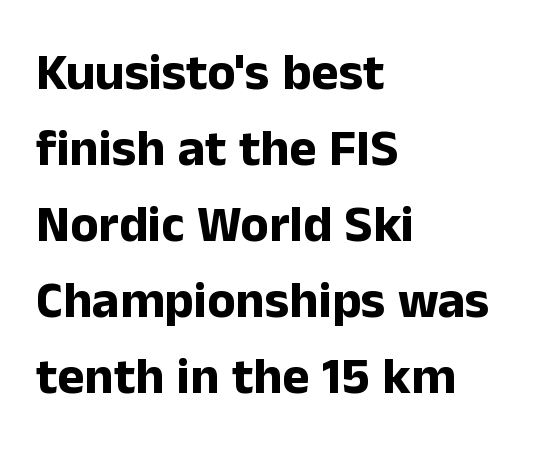
Underline: absent. Is this a fixed-width face? No — the glyphs have proportional, varying widths. Short note: letters normally spaced. Heavy, bold letterforms. The letters stand upright; this is a roman face.
